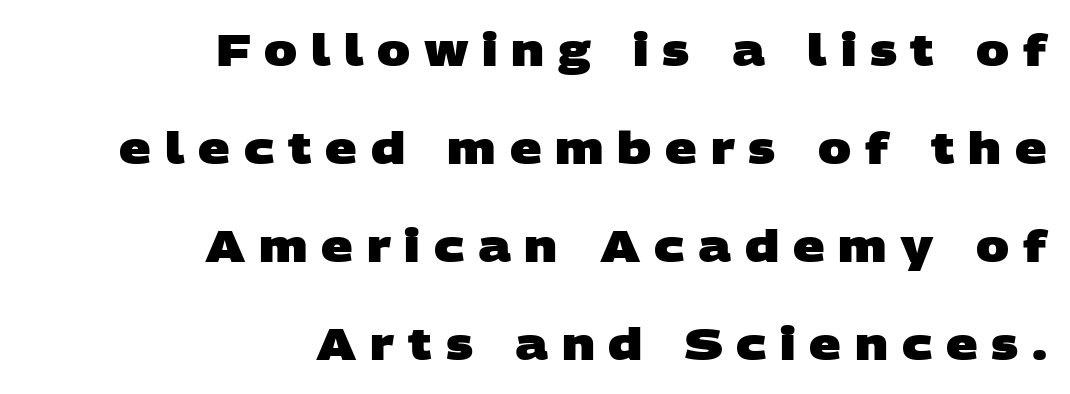
Q: Is the text bold? A: Yes.
Q: Is the typeface a serif or a sans-serif typeface? A: Sans-serif.
Q: Is the text underlined? A: No.
Q: How is the paragraph aligned? A: Right-aligned.
Q: Is the spacing between letters normal or unusually wide? A: Unusually wide.
Q: Is the spacing between lines tight, normal or loose? A: Loose.
Q: Width (condensed, normal, or wide)? A: Wide.
Q: Stroke contrast? A: Low.
Q: x-height? A: Large.
Q: Monospaced? A: No.
